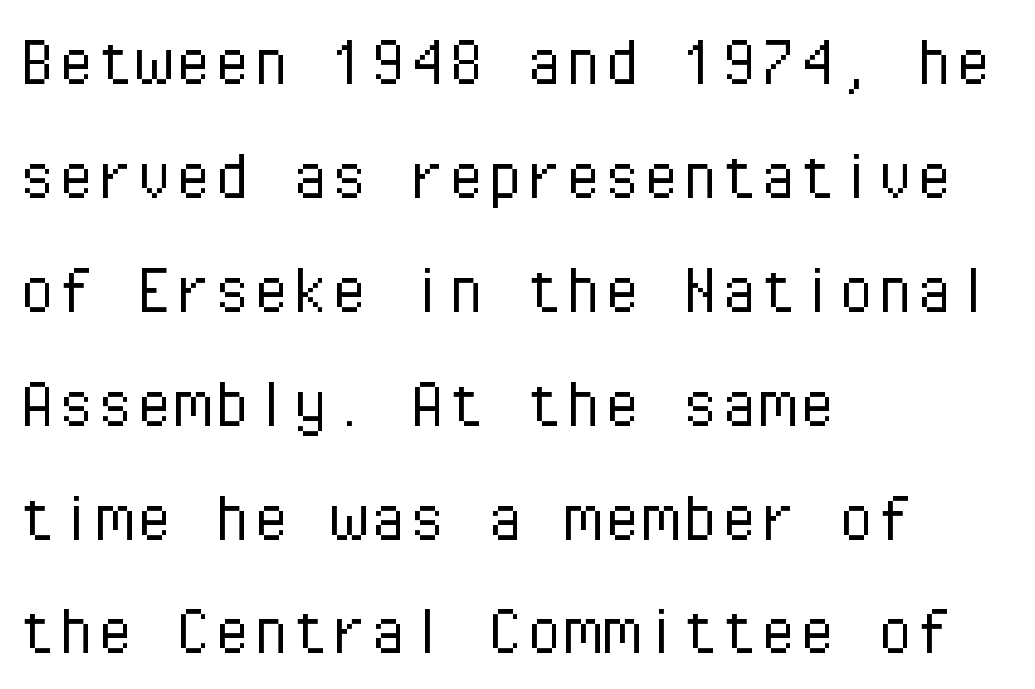
{"serif": "no", "italic": "no", "bold": "no", "weight": "light", "width": "normal", "stroke_contrast": "low", "x_height": "medium", "monospaced": "yes", "underline": "no", "align": "left", "line_spacing": "normal", "line_spacing_ratio": 1.46, "letter_spacing": "normal", "letter_spacing_em": 0.0, "glyph_px": 78}
